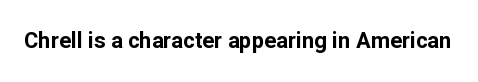
{"italic": "no", "bold": "yes", "underline": "no", "letter_spacing": "normal", "letter_spacing_em": 0.0, "glyph_px": 22}
